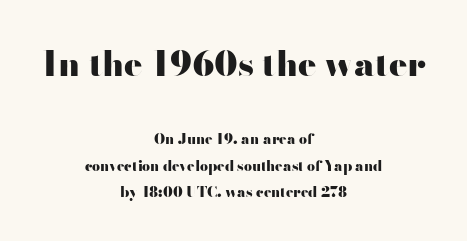
Q: Is the text bold? A: Yes.
Q: Is the text italic (slanted)? A: No, it is upright.
Q: Is the typeface a serif or a sans-serif typeface? A: Sans-serif.
Q: Is the text underlined? A: No.
Q: How is the paragraph aligned? A: Centered.
Q: Is the spacing between letters normal or unusually wide? A: Normal.
Q: Which block of text is set in a larger size, the first (top) or the second (bottom)? A: The first (top) one.
Q: Width (condensed, normal, or wide)? A: Wide.
Q: Stroke contrast? A: High.
Q: x-height? A: Small.
Q: Monospaced? A: No.
